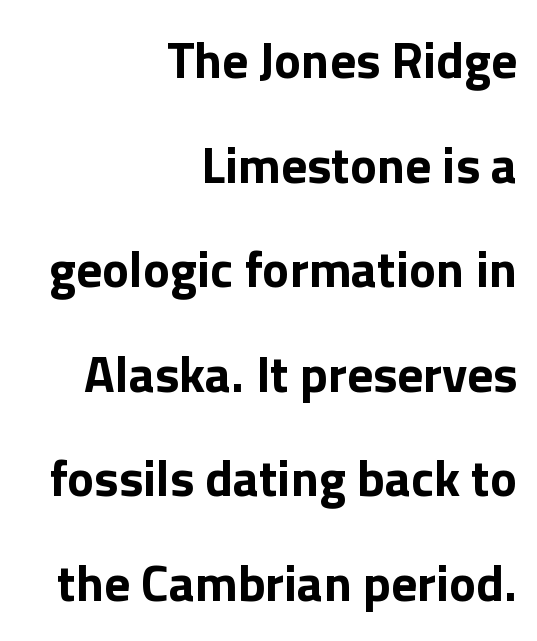
{"serif": "no", "italic": "no", "bold": "yes", "weight": "bold", "width": "normal", "x_height": "medium", "monospaced": "no", "underline": "no", "align": "right", "line_spacing": "loose", "line_spacing_ratio": 2.05, "letter_spacing": "normal", "letter_spacing_em": 0.0, "glyph_px": 51}
